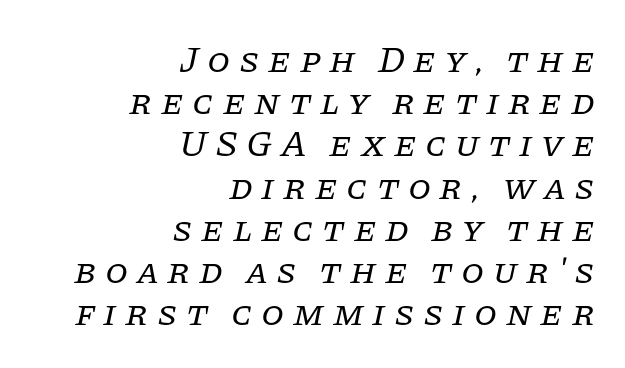
Q: Is the text bold? A: No.
Q: Is the text italic (slanted)? A: Yes, it leans right by about 11 degrees.
Q: Is the typeface a serif or a sans-serif typeface? A: Serif.
Q: Is the text underlined? A: No.
Q: How is the paragraph aligned? A: Right-aligned.
Q: Is the spacing between letters normal or unusually wide? A: Unusually wide.
Q: Is the spacing between lines tight, normal or loose? A: Tight.
Q: Width (condensed, normal, or wide)? A: Normal.
Q: Stroke contrast? A: Low.
Q: x-height? A: Large.
Q: Monospaced? A: No.
